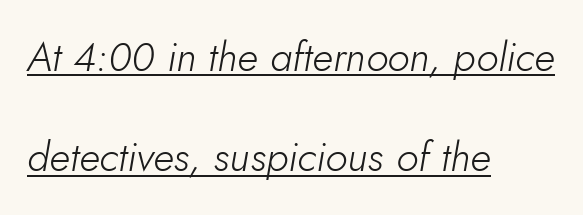
The image shows 41 px light type, italic (leaning right); set left-aligned, loose line spacing (2.45x), normal letter spacing, underlined; low stroke contrast and a small x-height.
